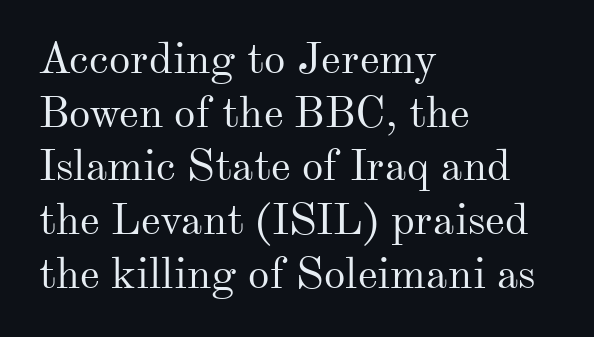
The image shows 43 px regular-weight serif type, upright; set left-aligned, normal line spacing (1.25x), normal letter spacing, not underlined; medium stroke contrast and a small x-height.
